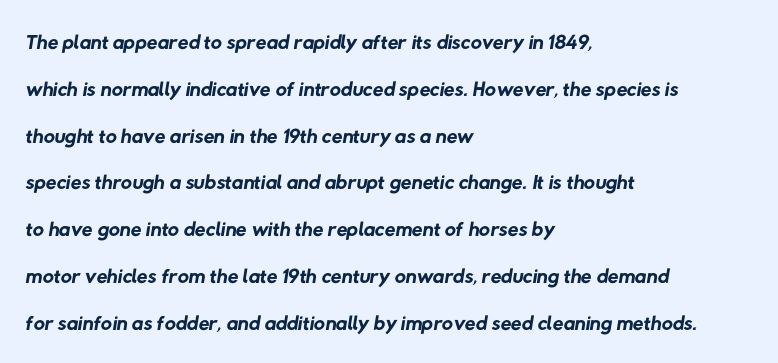
The image shows 31 px regular-weight sans-serif type; set left-aligned, normal line spacing (1.51x), normal letter spacing, not underlined; low stroke contrast and a medium x-height.
